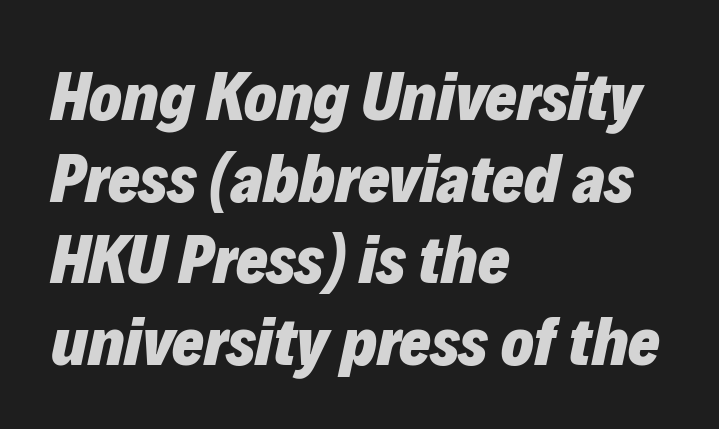
Q: Is the text bold? A: Yes.
Q: Is the text italic (slanted)? A: Yes, it leans right by about 12 degrees.
Q: Is the text underlined? A: No.
Q: How is the paragraph aligned? A: Left-aligned.
Q: Is the spacing between letters normal or unusually wide? A: Normal.
Q: Width (condensed, normal, or wide)? A: Normal.
Q: Stroke contrast? A: Low.
Q: x-height? A: Medium.
Q: Monospaced? A: No.
